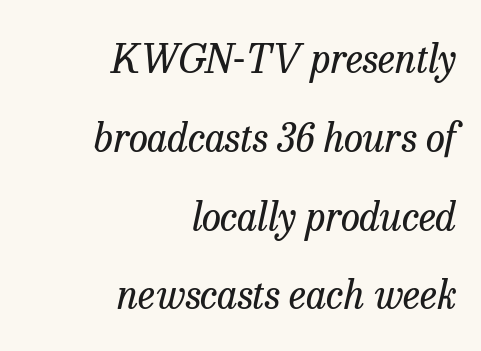
{"serif": "yes", "italic": "yes", "lean": "right", "slant_degrees": 13, "bold": "no", "weight": "regular", "width": "normal", "stroke_contrast": "low", "x_height": "medium", "monospaced": "no", "underline": "no", "align": "right", "line_spacing": "loose", "line_spacing_ratio": 2.02, "letter_spacing": "normal", "letter_spacing_em": 0.0, "glyph_px": 39}
